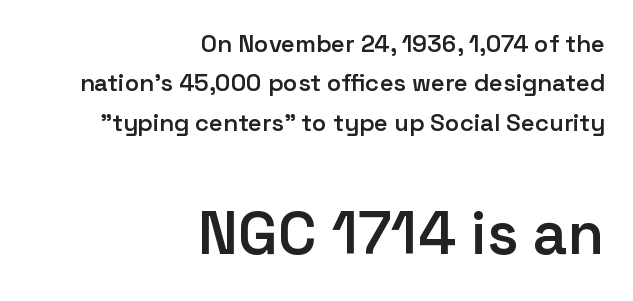
Tracking here is standard; glyphs follow each other at the usual distance. Does the lettering tilt? It doesn't — this is upright. Check the space under the baseline: it is left empty. The passage shown is typed in a proportional face where columns would drift. Here the second block reads like a headline and the first like body copy.
